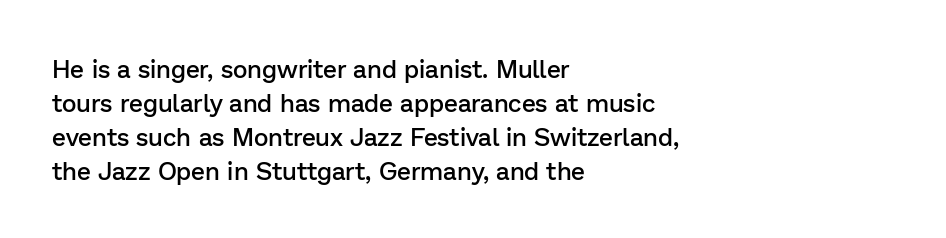
Do the letters lean? They stand straight. Set as a demibold, roughly 600 on the weight scale. Interline gaps are of average width in this sample. Has an underline been added? It has not. In CSS terms this would be text-align: left. The passage shown has conventional tracking throughout.
